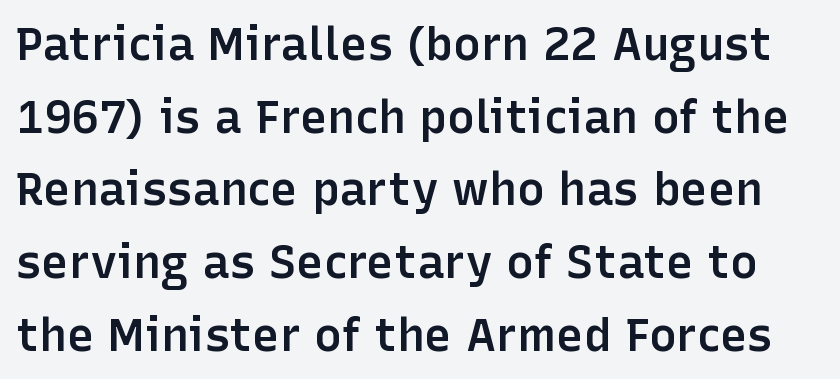
The image shows 46 px semibold sans-serif type, upright; set normal line spacing (1.58x), normal letter spacing, not underlined; low stroke contrast and a medium x-height.
